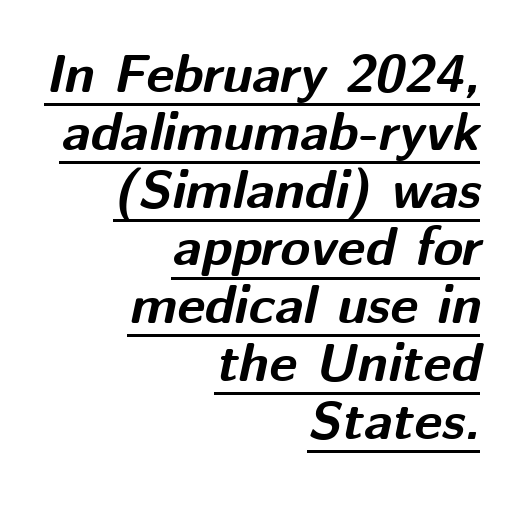
Q: Is the text bold? A: Yes.
Q: Is the text italic (slanted)? A: Yes, it leans right by about 12 degrees.
Q: Is the text underlined? A: Yes.
Q: How is the paragraph aligned? A: Right-aligned.
Q: Is the spacing between letters normal or unusually wide? A: Normal.
Q: Is the spacing between lines tight, normal or loose? A: Tight.
Q: Width (condensed, normal, or wide)? A: Normal.
Q: Stroke contrast? A: Medium.
Q: x-height? A: Medium.
Q: Monospaced? A: No.
